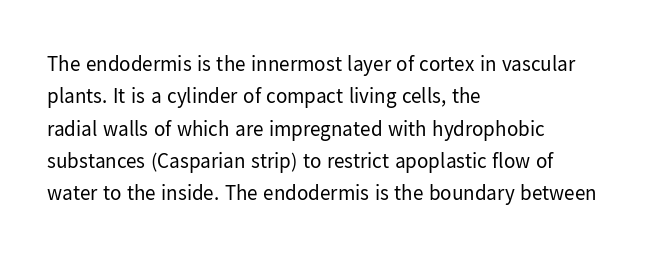
{"italic": "no", "bold": "no", "underline": "no", "align": "left", "line_spacing": "normal", "line_spacing_ratio": 1.54, "letter_spacing": "normal", "letter_spacing_em": 0.0, "glyph_px": 21}
